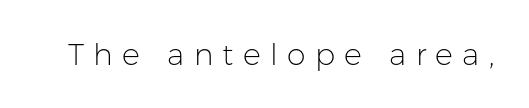
Q: Is the text bold? A: No.
Q: Is the text italic (slanted)? A: No, it is upright.
Q: Is the typeface a serif or a sans-serif typeface? A: Sans-serif.
Q: Is the text underlined? A: No.
Q: Is the spacing between letters normal or unusually wide? A: Unusually wide.
Q: Width (condensed, normal, or wide)? A: Normal.
Q: Stroke contrast? A: Low.
Q: x-height? A: Medium.
Q: Monospaced? A: No.
